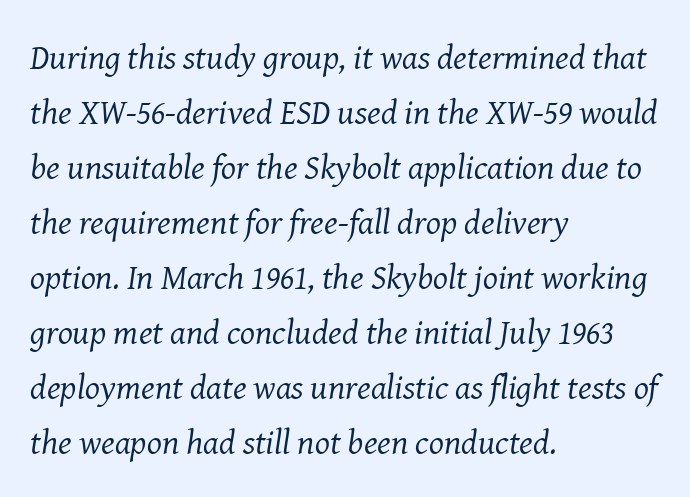
The image shows 35 px regular-weight serif type, italic (leaning right); set left-aligned, normal line spacing (1.57x), normal letter spacing, not underlined; medium stroke contrast and a medium x-height.
